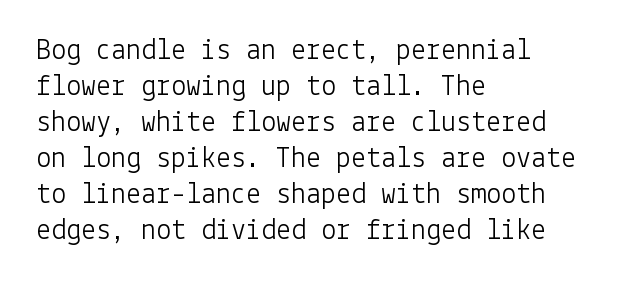
The image shows 30 px light sans-serif type, upright; set left-aligned, line spacing 1.2x, normal letter spacing, not underlined; low stroke contrast and a medium x-height.
